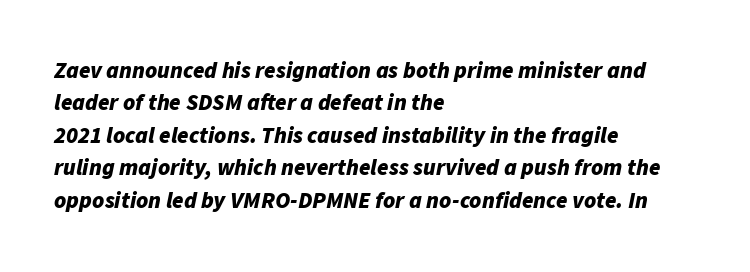
Emphasis-style slanted type is in use. The rendering uses a moderate line-height, typical for paragraphs. Bare-footed words on every line. Where is the straight margin? On the left.
